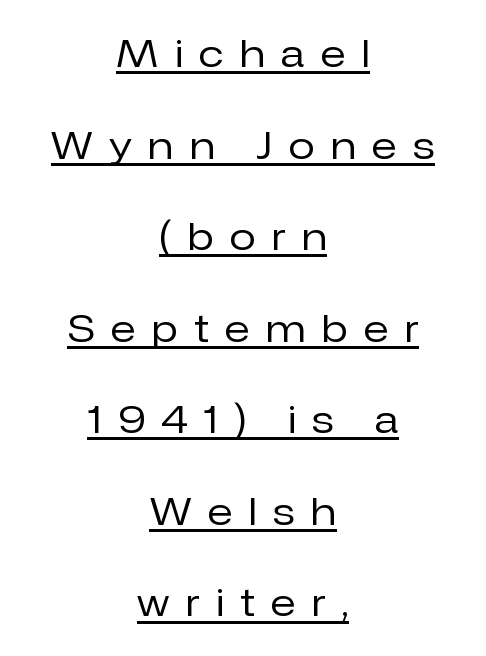
{"serif": "no", "italic": "no", "bold": "no", "weight": "regular", "width": "normal", "stroke_contrast": "low", "x_height": "medium", "monospaced": "no", "underline": "yes", "align": "center", "line_spacing": "loose", "line_spacing_ratio": 2.41, "letter_spacing": "wide", "letter_spacing_em": 0.43, "glyph_px": 38}
